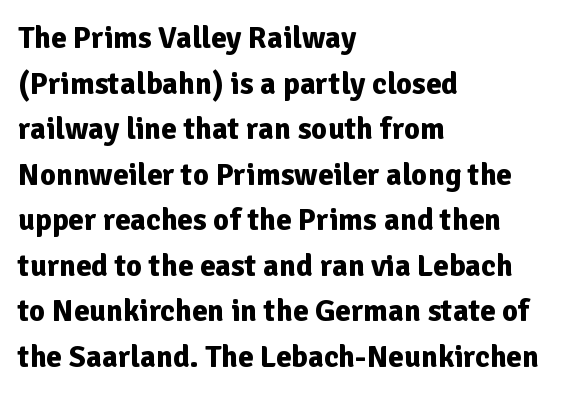
The font family rendered here belongs to the sans-serif group. The tracking reads as untouched default to a designer's eye. The specimen reads as upright at a glance. A normal amount of white space separates one row of letters from the next. The baseline area is clear. The lines are quadded left.
